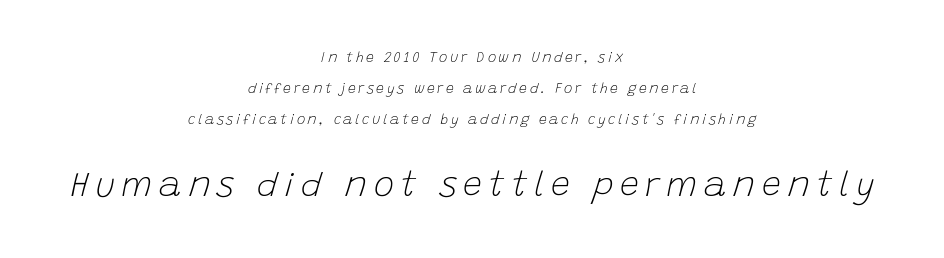
The image shows 34 px light type, italic (leaning right); set centered, loose line spacing (2.21x), not underlined; the second (bottom) block is 2.43x larger; low stroke contrast and a large x-height.
